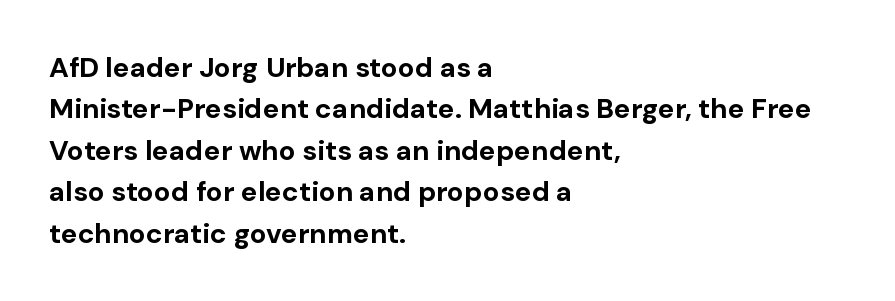
Q: Is the text bold? A: Yes.
Q: Is the text italic (slanted)? A: No, it is upright.
Q: Is the typeface a serif or a sans-serif typeface? A: Sans-serif.
Q: Is the text underlined? A: No.
Q: How is the paragraph aligned? A: Left-aligned.
Q: Is the spacing between letters normal or unusually wide? A: Normal.
Q: Is the spacing between lines tight, normal or loose? A: Normal.
Q: Width (condensed, normal, or wide)? A: Normal.
Q: Stroke contrast? A: Low.
Q: x-height? A: Medium.
Q: Monospaced? A: No.
